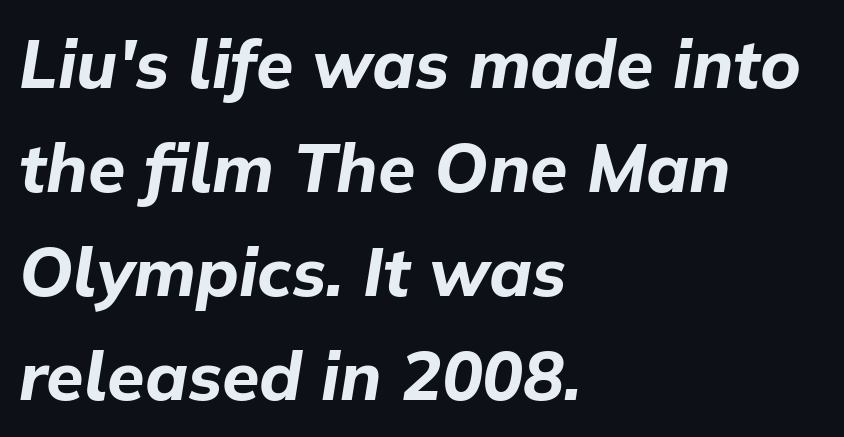
Q: Is the text bold? A: Yes.
Q: Is the text italic (slanted)? A: Yes, it leans right by about 9 degrees.
Q: Is the text underlined? A: No.
Q: How is the paragraph aligned? A: Left-aligned.
Q: Is the spacing between letters normal or unusually wide? A: Normal.
Q: Is the spacing between lines tight, normal or loose? A: Normal.
Q: Width (condensed, normal, or wide)? A: Normal.
Q: Stroke contrast? A: Low.
Q: x-height? A: Medium.
Q: Monospaced? A: No.
